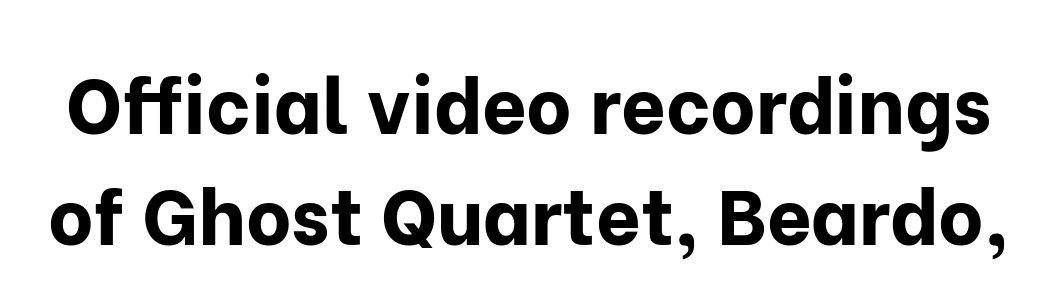
The image shows 78 px bold sans-serif type, upright; set normal line spacing (1.42x), normal letter spacing, not underlined; low stroke contrast and a medium x-height.
